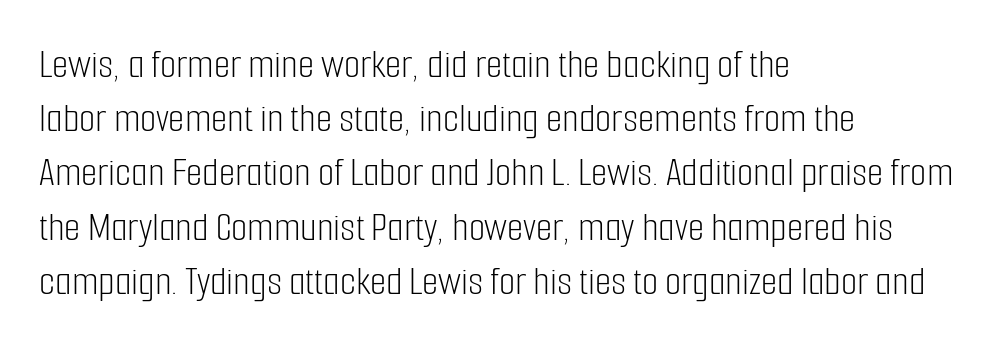
The image shows 42 px light, condensed sans-serif type, upright; set left-aligned, normal line spacing (1.29x), normal letter spacing, not underlined; low stroke contrast and a medium x-height.
